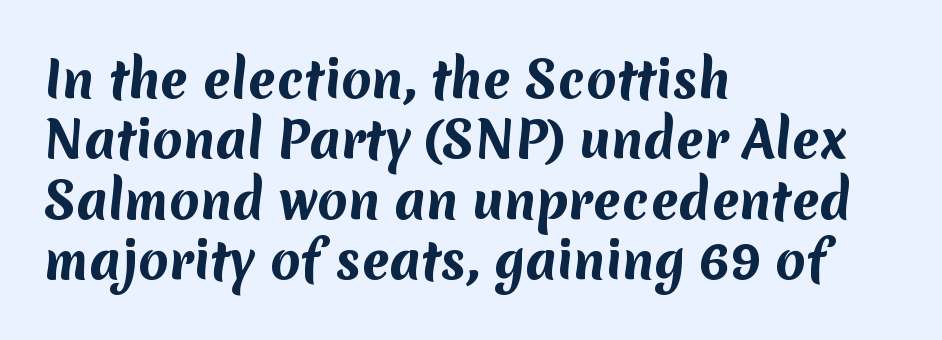
Q: Is the text bold? A: Yes.
Q: Is the typeface a serif or a sans-serif typeface? A: Sans-serif.
Q: Is the text underlined? A: No.
Q: How is the paragraph aligned? A: Left-aligned.
Q: Is the spacing between letters normal or unusually wide? A: Normal.
Q: Width (condensed, normal, or wide)? A: Normal.
Q: Stroke contrast? A: Medium.
Q: x-height? A: Medium.
Q: Monospaced? A: No.
